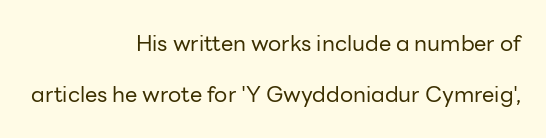
The rag falls on the left side of this text block. A roman cut, with each character standing at attention. On a weight scale, this lands at 450 or below. Students, observe: this is what heavily led, spacious text looks like.
